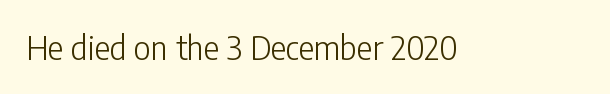
{"serif": "no", "italic": "no", "bold": "no", "weight": "light", "width": "condensed", "stroke_contrast": "low", "x_height": "medium", "monospaced": "no", "underline": "no", "letter_spacing": "normal", "letter_spacing_em": 0.0, "glyph_px": 33}
